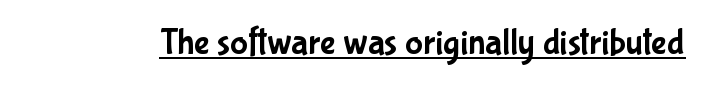
A rule runs beneath these lines of type. What kind of face is this? One without serifs — a sans. If you drew a line through each stem, it would be perfectly vertical. Proportional: the letters do not fall into vertical columns. The gaps between neighbouring characters are ordinary and unremarkable.
